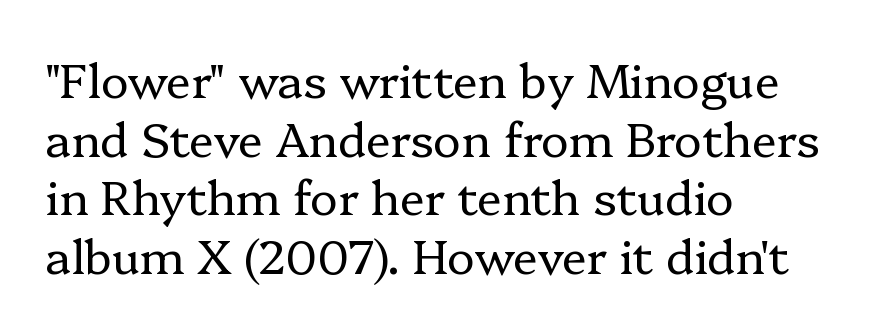
Q: Is the text bold? A: No.
Q: Is the text italic (slanted)? A: No, it is upright.
Q: Is the typeface a serif or a sans-serif typeface? A: Serif.
Q: Is the text underlined? A: No.
Q: How is the paragraph aligned? A: Left-aligned.
Q: Is the spacing between letters normal or unusually wide? A: Normal.
Q: Is the spacing between lines tight, normal or loose? A: Normal.
Q: Width (condensed, normal, or wide)? A: Normal.
Q: Stroke contrast? A: Low.
Q: x-height? A: Medium.
Q: Monospaced? A: No.
